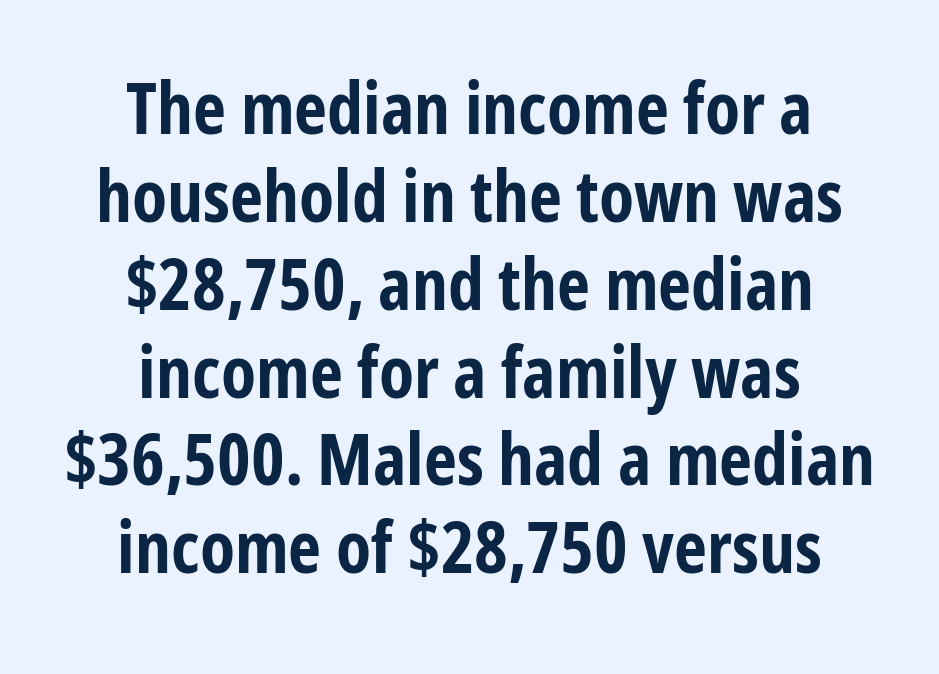
{"serif": "no", "italic": "no", "bold": "yes", "weight": "bold", "width": "condensed", "stroke_contrast": "low", "x_height": "medium", "monospaced": "no", "underline": "no", "align": "center", "line_spacing_ratio": 1.22, "letter_spacing": "normal", "letter_spacing_em": 0.0, "glyph_px": 72}
